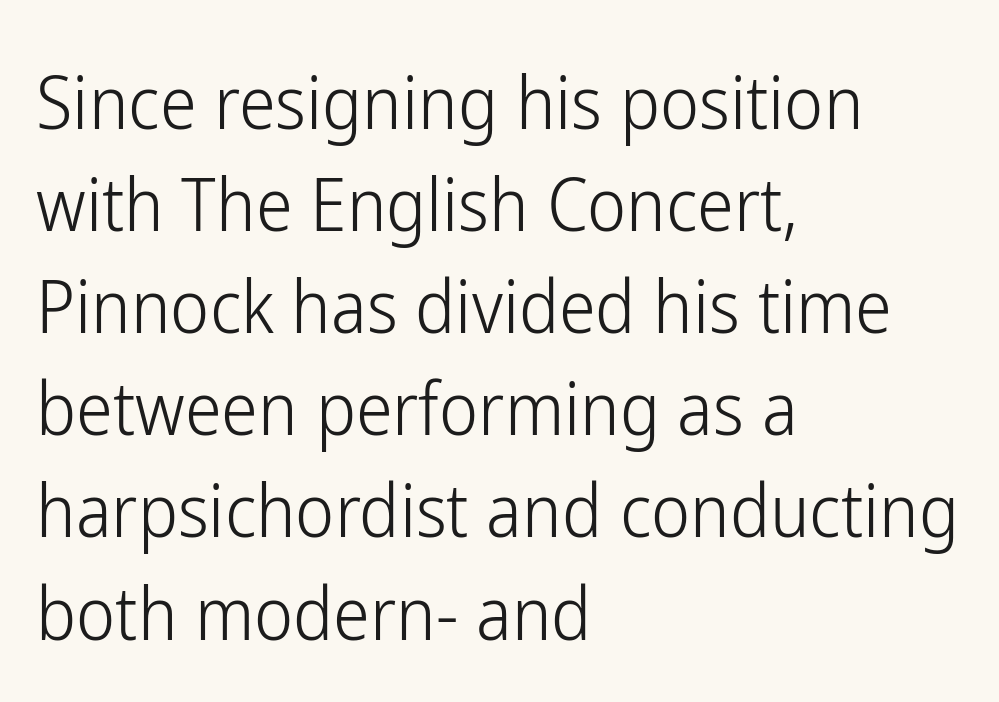
Left-aligned paragraph, ragged on the right. This sample has the flowing, uneven cadence of proportional lettering. The weight tops out at a normal text grade. Descenders hang freely into open space.
